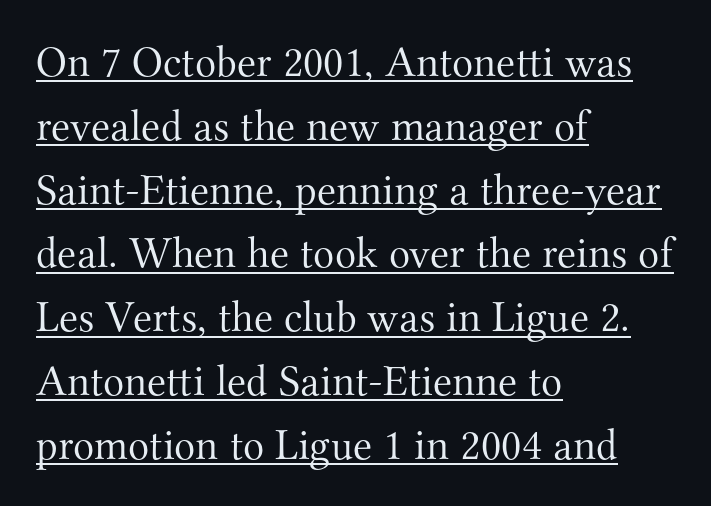
Q: Is the text bold? A: No.
Q: Is the text italic (slanted)? A: No, it is upright.
Q: Is the typeface a serif or a sans-serif typeface? A: Serif.
Q: Is the text underlined? A: Yes.
Q: How is the paragraph aligned? A: Left-aligned.
Q: Is the spacing between letters normal or unusually wide? A: Normal.
Q: Is the spacing between lines tight, normal or loose? A: Normal.
Q: Width (condensed, normal, or wide)? A: Normal.
Q: Stroke contrast? A: Medium.
Q: x-height? A: Small.
Q: Monospaced? A: No.
